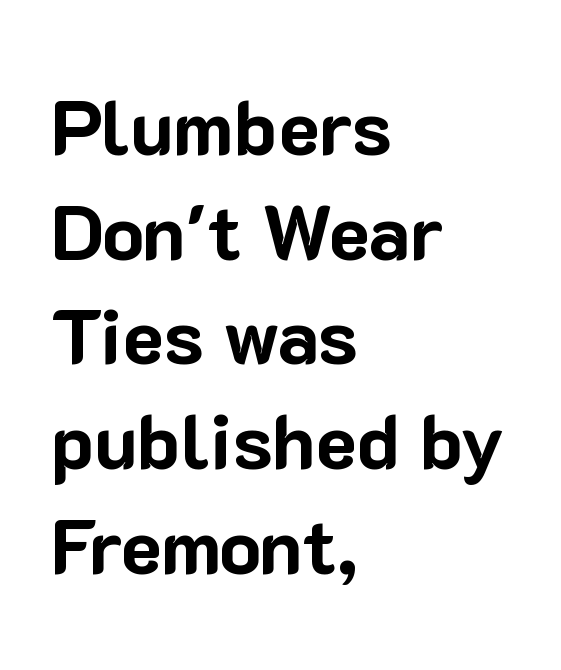
The image shows 77 px bold sans-serif type, upright; set left-aligned, normal line spacing (1.36x), normal letter spacing, not underlined; low stroke contrast and a medium x-height.
